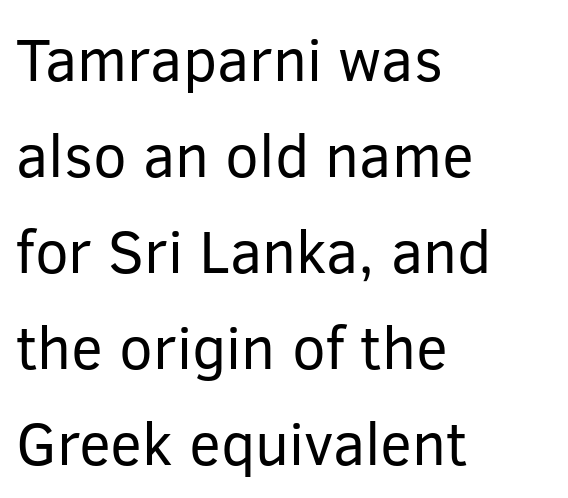
The image shows 60 px regular-weight sans-serif type, upright; set left-aligned, normal line spacing (1.6x), normal letter spacing, not underlined; low stroke contrast and a medium x-height.
